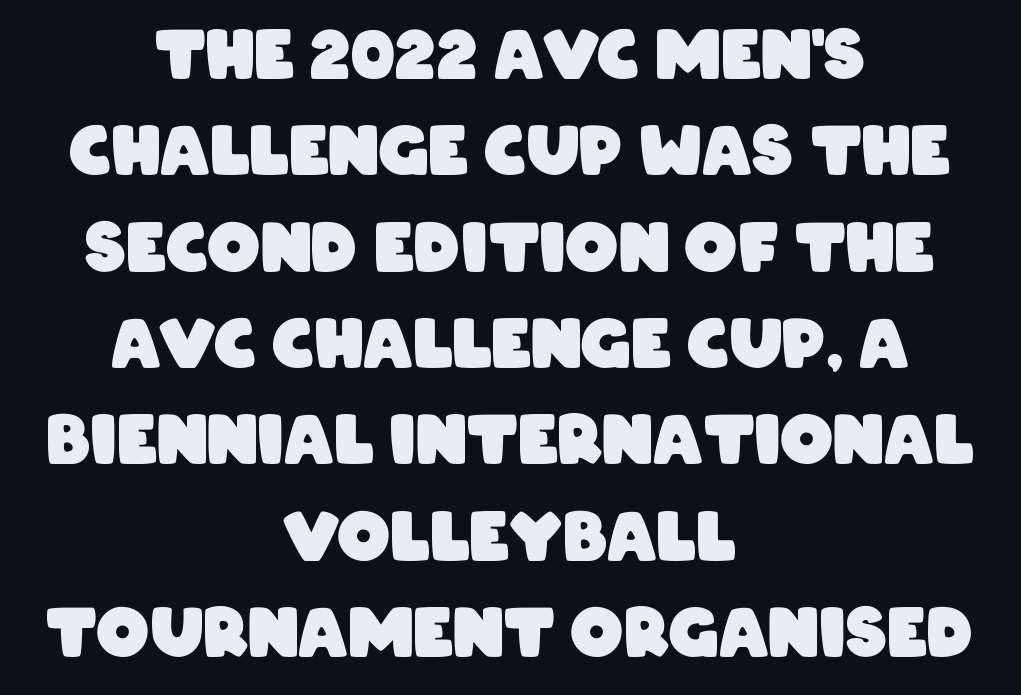
{"serif": "no", "bold": "yes", "weight": "heavy", "width": "condensed", "stroke_contrast": "low", "x_height": "large", "monospaced": "no", "underline": "no", "align": "center", "line_spacing": "normal", "line_spacing_ratio": 1.46, "letter_spacing": "normal", "letter_spacing_em": 0.0, "glyph_px": 66}
